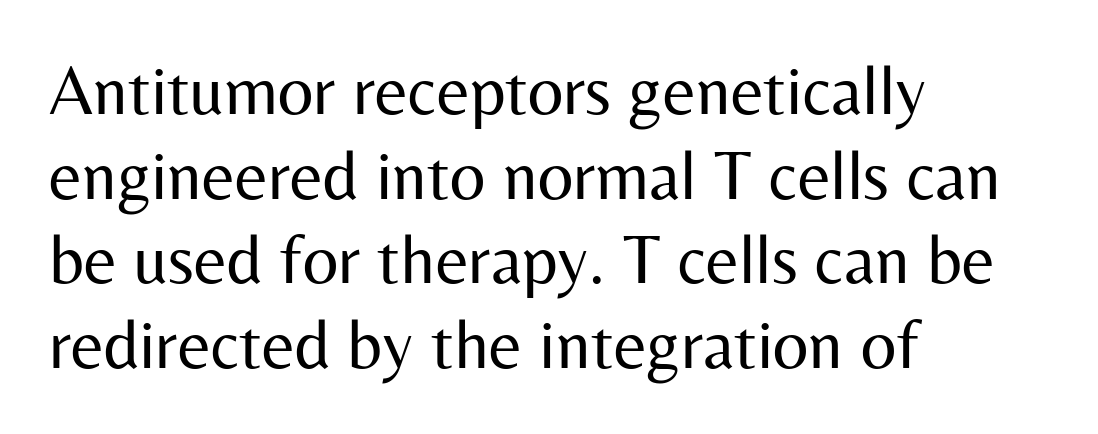
{"serif": "no", "italic": "no", "bold": "no", "weight": "regular", "width": "normal", "stroke_contrast": "medium", "x_height": "medium", "monospaced": "no", "underline": "no", "align": "left", "line_spacing_ratio": 1.21, "letter_spacing": "normal", "letter_spacing_em": 0.0, "glyph_px": 70}
